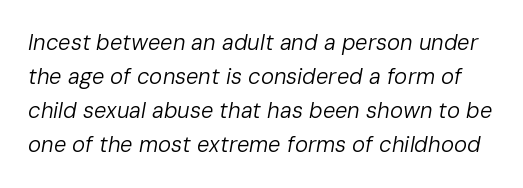
The image shows 22 px text type, italic (leaning right); set normal line spacing (1.55x), normal letter spacing, not underlined.
